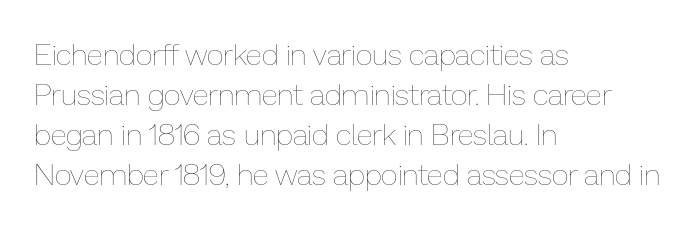
The image shows 30 px thin type, upright; set left-aligned, normal line spacing (1.33x), normal letter spacing, not underlined; low stroke contrast and a medium x-height.
